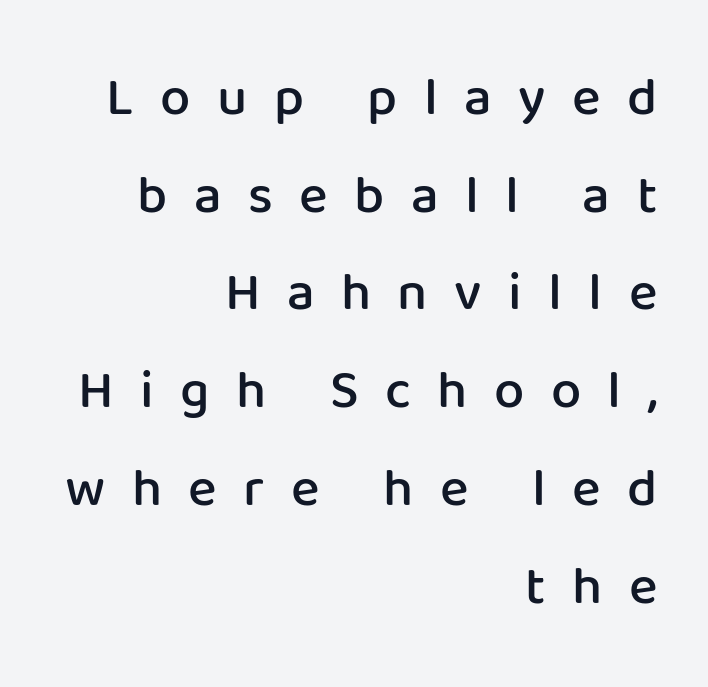
The image shows 54 px semibold sans-serif type, upright; set right-aligned, line spacing 1.81x, unusually wide letter spacing (+0.49 em), not underlined; low stroke contrast and a medium x-height.
